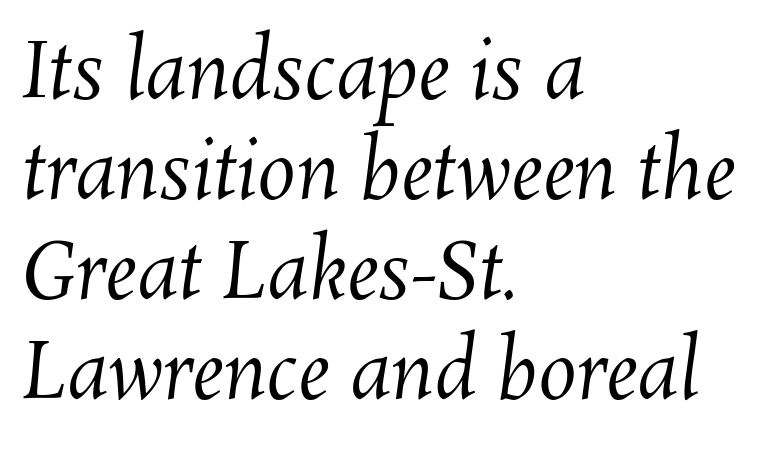
Q: Is the text bold? A: No.
Q: Is the text underlined? A: No.
Q: How is the paragraph aligned? A: Left-aligned.
Q: Is the spacing between letters normal or unusually wide? A: Normal.
Q: Is the spacing between lines tight, normal or loose? A: Normal.
Q: Width (condensed, normal, or wide)? A: Normal.
Q: Stroke contrast? A: Medium.
Q: x-height? A: Medium.
Q: Monospaced? A: No.
